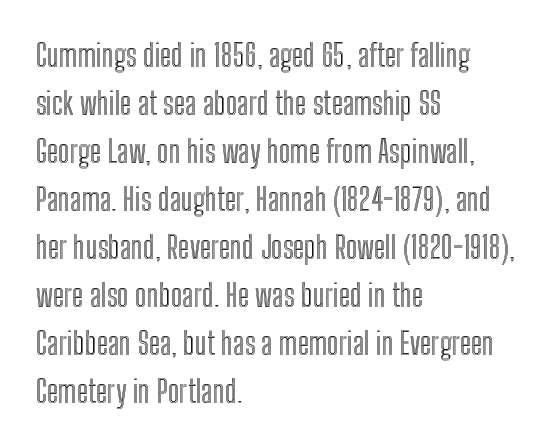
Q: Is the text italic (slanted)? A: No, it is upright.
Q: Is the text underlined? A: No.
Q: How is the paragraph aligned? A: Left-aligned.
Q: Is the spacing between letters normal or unusually wide? A: Normal.
Q: Is the spacing between lines tight, normal or loose? A: Normal.
Q: Width (condensed, normal, or wide)? A: Condensed.
Q: x-height? A: Medium.
Q: Monospaced? A: No.
